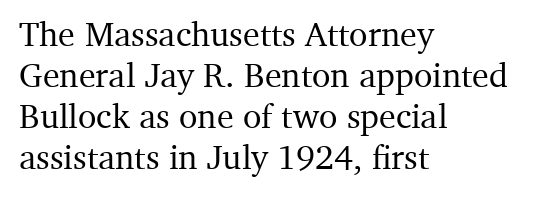
The image shows 34 px serif type, upright; set left-aligned, line spacing 1.21x, normal letter spacing, not underlined; medium stroke contrast and a medium x-height.
